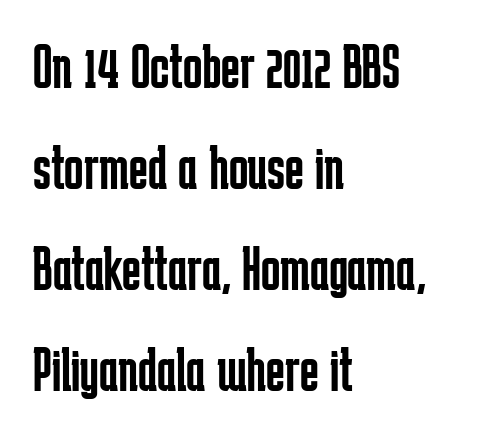
Q: Is the text bold? A: No.
Q: Is the text italic (slanted)? A: No, it is upright.
Q: Is the typeface a serif or a sans-serif typeface? A: Sans-serif.
Q: Is the text underlined? A: No.
Q: How is the paragraph aligned? A: Left-aligned.
Q: Is the spacing between letters normal or unusually wide? A: Normal.
Q: Is the spacing between lines tight, normal or loose? A: Normal.
Q: Width (condensed, normal, or wide)? A: Condensed.
Q: Stroke contrast? A: Low.
Q: x-height? A: Medium.
Q: Monospaced? A: No.
